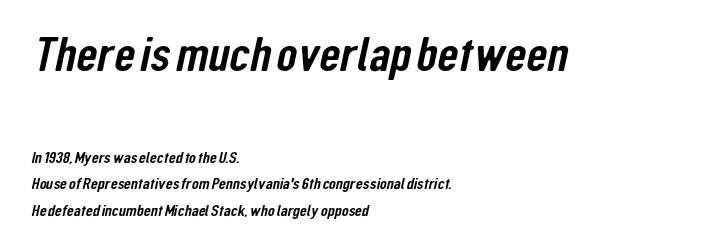
The image shows 48 px condensed sans-serif type; set left-aligned, normal line spacing (1.67x), normal letter spacing, not underlined; the first (top) block is 3.0x larger; low stroke contrast and a medium x-height.
